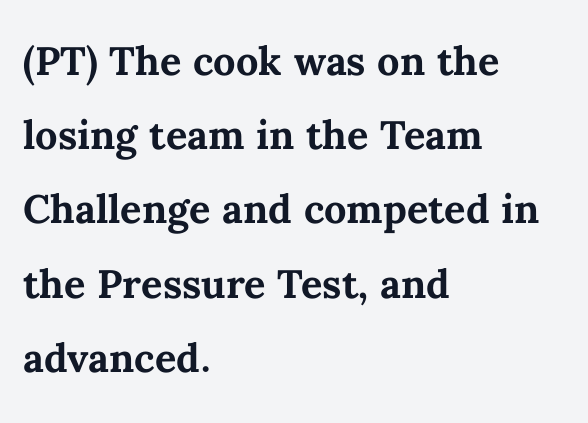
The image shows 53 px semibold type, upright; set left-aligned, normal line spacing (1.4x), normal letter spacing, not underlined; medium stroke contrast and a medium x-height.
